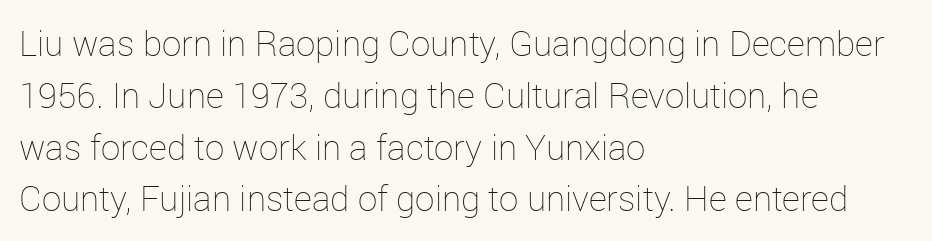
The strokes are not fattened; the text isn't bold. Italic: no, the glyphs are upright roman. Tracking value appears to be zero — textbook default spacing. This sample is left-justified, so line endings fall wherever the words run out.
